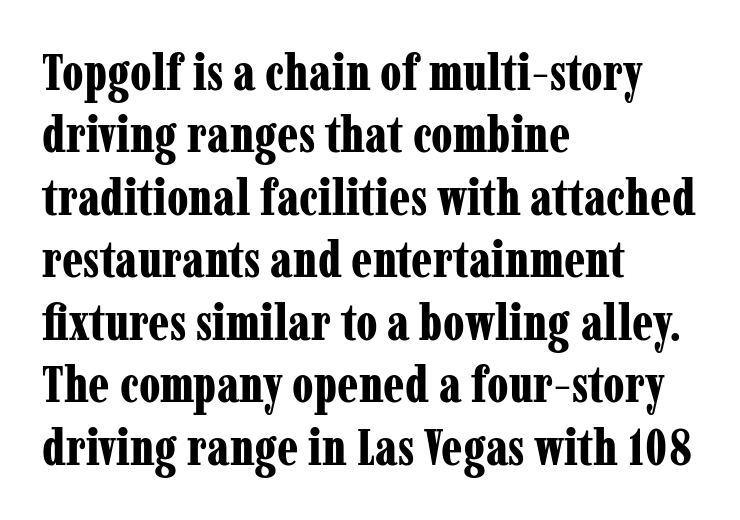
Is this a sans? No — the strokes have serifs. Unlike italic type, these characters show no tilt at all. The face used here is proportionally spaced, like ordinary book or web type. Inter-character spacing is left at the font's built-in metrics. Line spacing here is normal.
